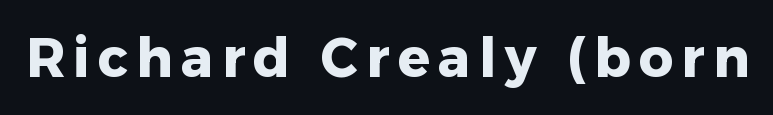
Q: Is the text bold? A: Yes.
Q: Is the text italic (slanted)? A: No, it is upright.
Q: Is the typeface a serif or a sans-serif typeface? A: Sans-serif.
Q: Is the text underlined? A: No.
Q: Width (condensed, normal, or wide)? A: Normal.
Q: Stroke contrast? A: Low.
Q: x-height? A: Medium.
Q: Monospaced? A: No.
